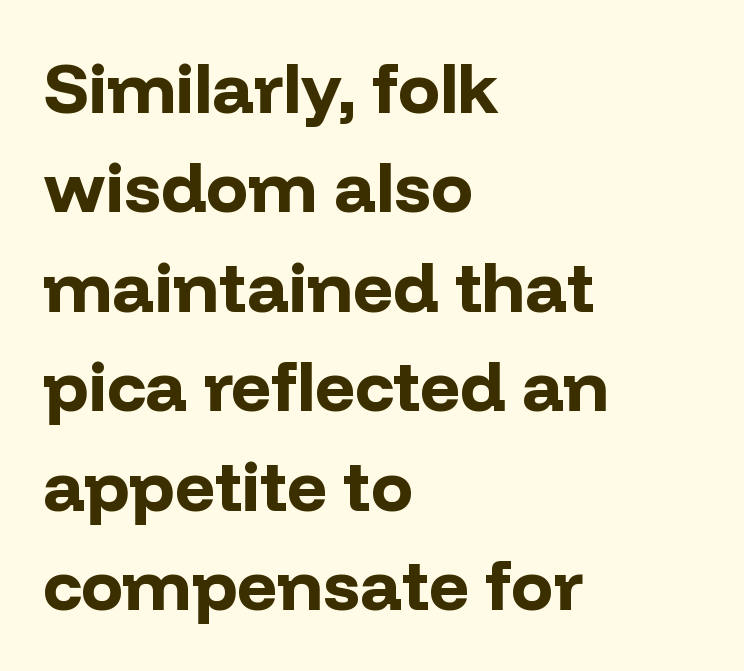
Q: Is the text bold? A: Yes.
Q: Is the text italic (slanted)? A: No, it is upright.
Q: Is the typeface a serif or a sans-serif typeface? A: Sans-serif.
Q: Is the text underlined? A: No.
Q: How is the paragraph aligned? A: Left-aligned.
Q: Is the spacing between letters normal or unusually wide? A: Normal.
Q: Is the spacing between lines tight, normal or loose? A: Normal.
Q: Width (condensed, normal, or wide)? A: Normal.
Q: Stroke contrast? A: Low.
Q: x-height? A: Medium.
Q: Monospaced? A: No.
